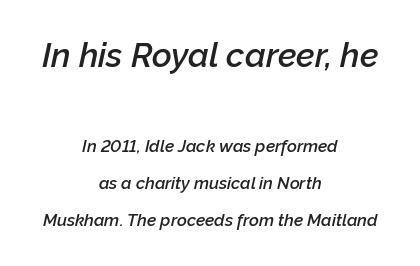
Q: Is the text bold? A: Semi-bold.
Q: Is the text italic (slanted)? A: Yes, it leans right by about 12 degrees.
Q: Is the text underlined? A: No.
Q: How is the paragraph aligned? A: Centered.
Q: Is the spacing between letters normal or unusually wide? A: Normal.
Q: Is the spacing between lines tight, normal or loose? A: Loose.
Q: Which block of text is set in a larger size, the first (top) or the second (bottom)? A: The first (top) one.
Q: Width (condensed, normal, or wide)? A: Normal.
Q: Stroke contrast? A: Low.
Q: x-height? A: Medium.
Q: Monospaced? A: No.
